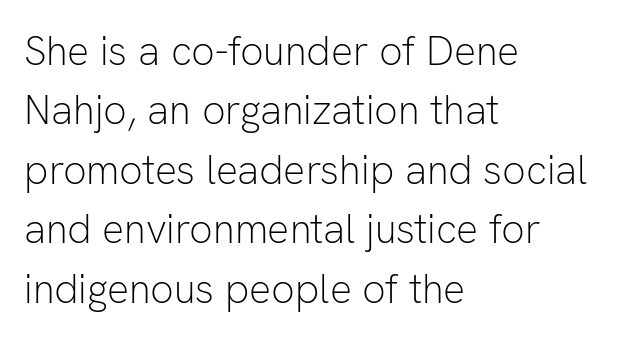
The image shows 41 px light sans-serif type, upright; set left-aligned, normal line spacing (1.45x), normal letter spacing, not underlined; low stroke contrast and a medium x-height.
